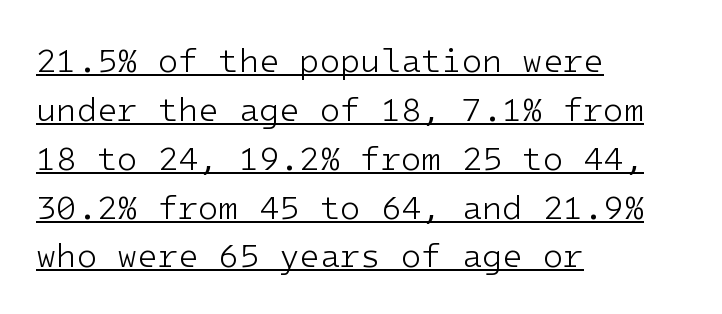
The image shows 33 px light sans-serif type, upright, monospaced; set left-aligned, normal line spacing (1.48x), normal letter spacing, underlined; low stroke contrast and a medium x-height.
